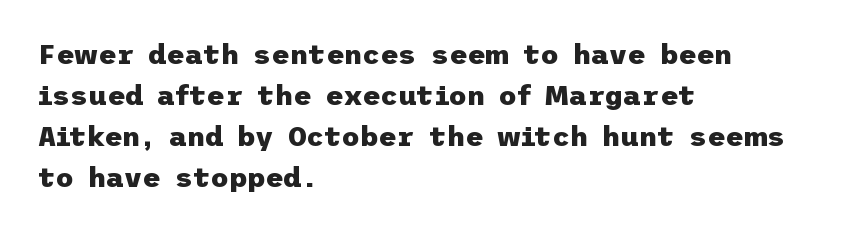
The image shows 28 px heavy sans-serif type, upright; set left-aligned, normal line spacing (1.46x), normal letter spacing, not underlined; low stroke contrast and a medium x-height.
